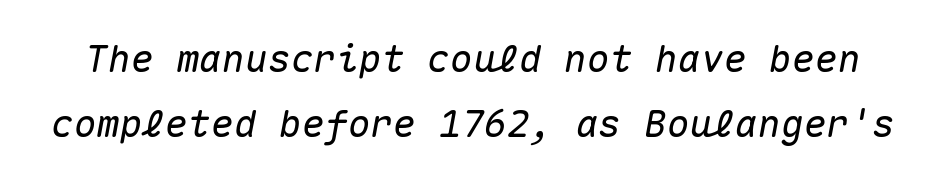
{"italic": "yes", "lean": "right", "slant_degrees": 10, "width": "normal", "stroke_contrast": "medium", "x_height": "medium", "monospaced": "yes", "underline": "no", "line_spacing_ratio": 1.71, "letter_spacing": "normal", "letter_spacing_em": 0.0, "glyph_px": 38}
